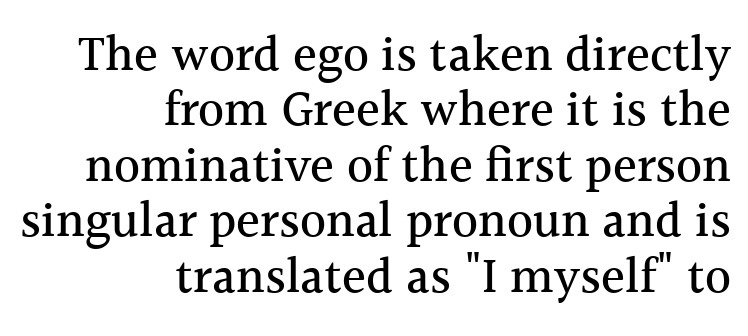
Rendered with straight, roman letterforms. Does the leading feel generous? Not at all — it's pinched. These lines are rendered in a variable-pitch font. Typeset ragged left — the right edge is the straight one.
